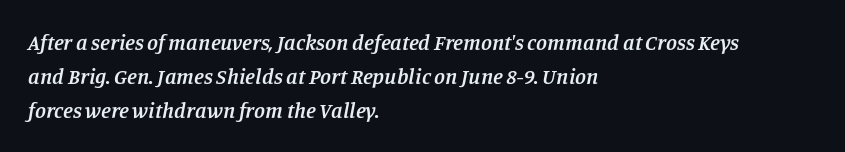
Q: Is the text bold? A: Semi-bold.
Q: Is the text italic (slanted)? A: Yes, it leans right by about 11 degrees.
Q: Is the text underlined? A: No.
Q: How is the paragraph aligned? A: Left-aligned.
Q: Is the spacing between letters normal or unusually wide? A: Normal.
Q: Is the spacing between lines tight, normal or loose? A: Normal.
